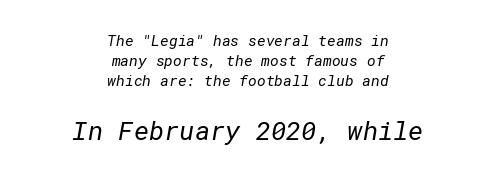
{"bold": "no", "underline": "no", "align": "center", "line_spacing": "normal", "line_spacing_ratio": 1.35, "letter_spacing": "normal", "letter_spacing_em": 0.0, "larger_block": "second", "size_ratio": 1.73, "glyph_px": 26}
